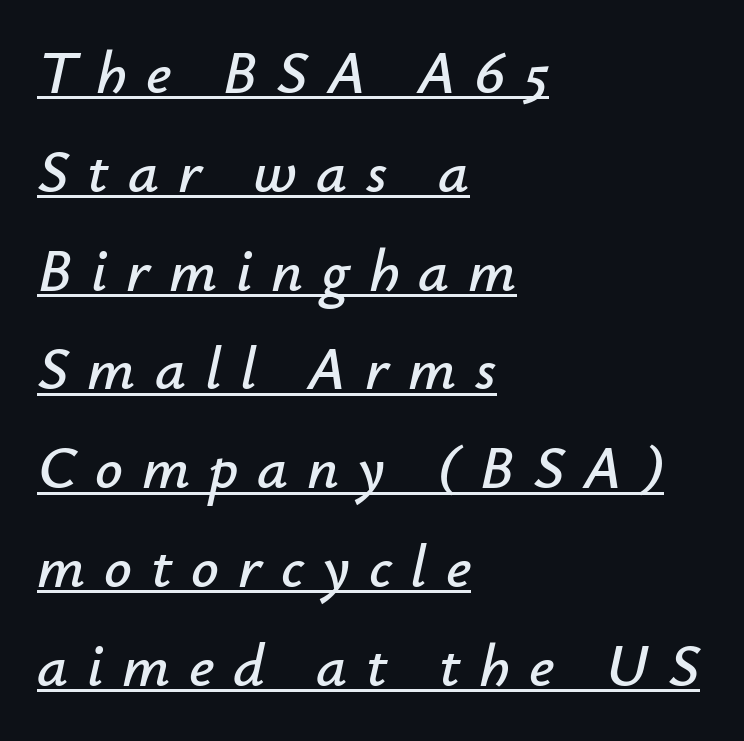
Q: Is the text italic (slanted)? A: Yes, it leans right by about 12 degrees.
Q: Is the text underlined? A: Yes.
Q: How is the paragraph aligned? A: Left-aligned.
Q: Is the spacing between letters normal or unusually wide? A: Unusually wide.
Q: Is the spacing between lines tight, normal or loose? A: Normal.
Q: Width (condensed, normal, or wide)? A: Normal.
Q: Stroke contrast? A: Low.
Q: x-height? A: Small.
Q: Monospaced? A: No.
